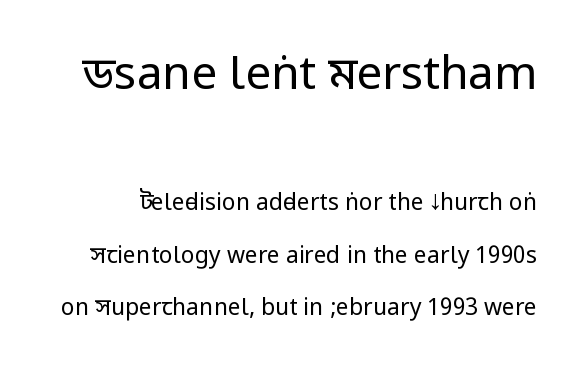
{"serif": "no", "italic": "no", "bold": "no", "weight": "regular", "width": "condensed", "stroke_contrast": "low", "underline": "no", "line_spacing": "loose", "line_spacing_ratio": 2.29, "letter_spacing": "normal", "letter_spacing_em": 0.0, "larger_block": "first", "size_ratio": 2.0, "glyph_px": 46}
